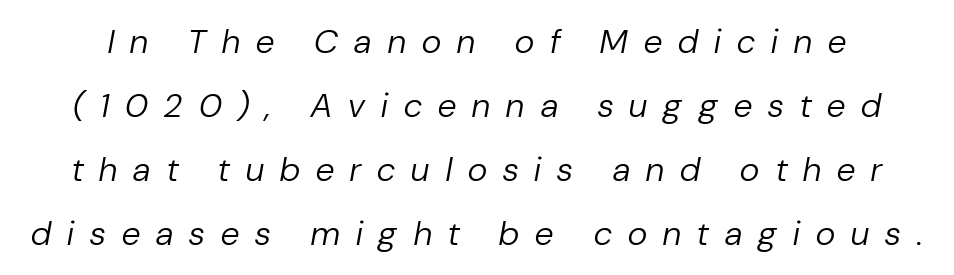
The image shows 34 px regular-weight type, italic (leaning right); set line spacing 1.88x, unusually wide letter spacing (+0.48 em), not underlined; low stroke contrast and a medium x-height.
